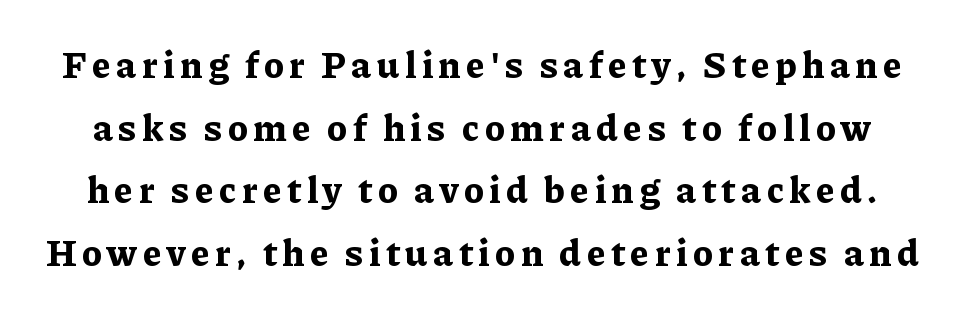
The image shows 38 px bold serif type, upright; set normal line spacing (1.65x), not underlined; low stroke contrast and a medium x-height.
